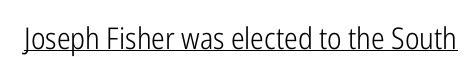
Q: Is the text bold? A: No.
Q: Is the text italic (slanted)? A: No, it is upright.
Q: Is the typeface a serif or a sans-serif typeface? A: Sans-serif.
Q: Is the text underlined? A: Yes.
Q: Is the spacing between letters normal or unusually wide? A: Normal.
Q: Width (condensed, normal, or wide)? A: Condensed.
Q: Stroke contrast? A: Low.
Q: x-height? A: Medium.
Q: Monospaced? A: No.
